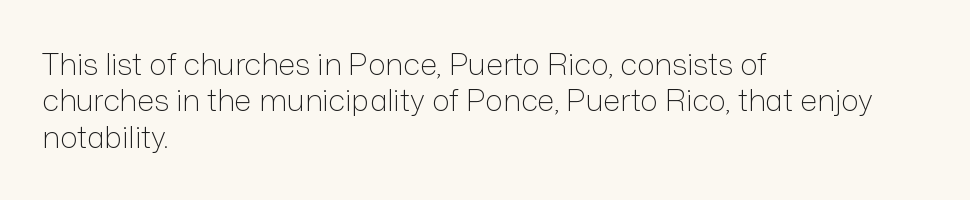
The image shows 30 px light sans-serif type, upright; set left-aligned, line spacing 1.21x, normal letter spacing, not underlined; low stroke contrast and a medium x-height.
